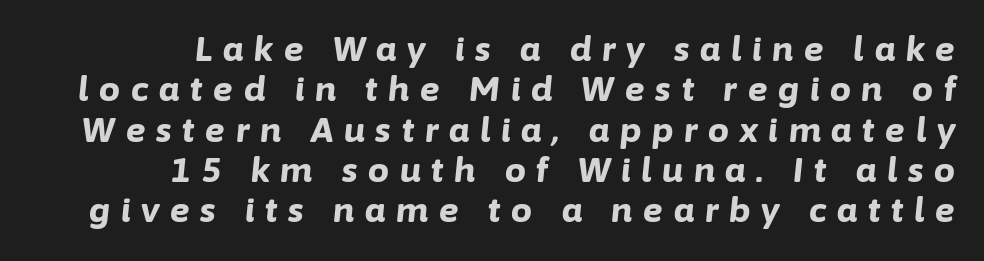
The paragraph has a hard right edge and a soft left edge. The passage shown is emphatically bold. You can tell it's italic because the verticals aren't actually vertical. Display-style spreading of the glyphs; the letterfit is very open. Varying glyph widths throughout — classic text-font behaviour.
